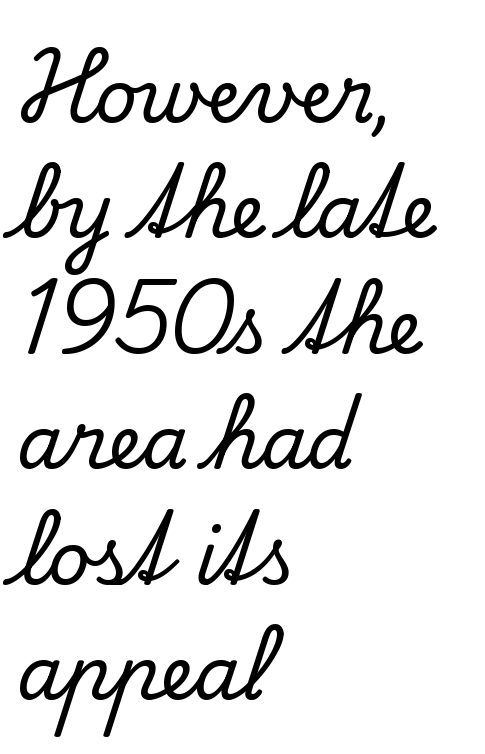
Q: Is the text italic (slanted)? A: Yes.
Q: Is the typeface a serif or a sans-serif typeface? A: Serif.
Q: Is the text underlined? A: No.
Q: How is the paragraph aligned? A: Left-aligned.
Q: Is the spacing between letters normal or unusually wide? A: Normal.
Q: Is the spacing between lines tight, normal or loose? A: Normal.
Q: Width (condensed, normal, or wide)? A: Normal.
Q: Stroke contrast? A: Low.
Q: x-height? A: Small.
Q: Monospaced? A: No.
